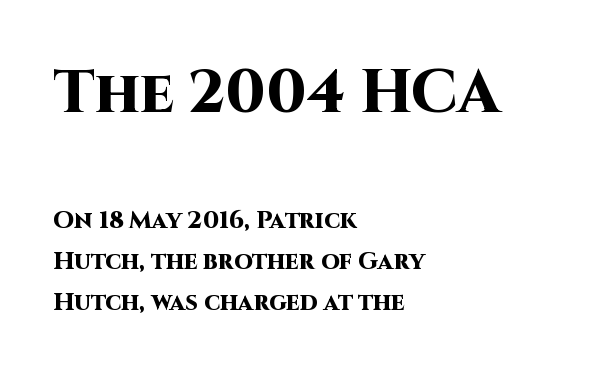
Q: Is the text bold? A: Yes.
Q: Is the text italic (slanted)? A: No, it is upright.
Q: Is the typeface a serif or a sans-serif typeface? A: Sans-serif.
Q: Is the text underlined? A: No.
Q: How is the paragraph aligned? A: Left-aligned.
Q: Is the spacing between letters normal or unusually wide? A: Normal.
Q: Which block of text is set in a larger size, the first (top) or the second (bottom)? A: The first (top) one.
Q: Width (condensed, normal, or wide)? A: Normal.
Q: Stroke contrast? A: High.
Q: x-height? A: Large.
Q: Monospaced? A: No.
